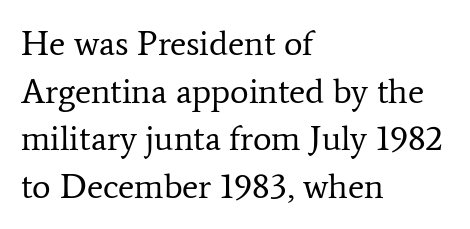
Q: Is the text bold? A: No.
Q: Is the text italic (slanted)? A: No, it is upright.
Q: Is the typeface a serif or a sans-serif typeface? A: Serif.
Q: Is the text underlined? A: No.
Q: How is the paragraph aligned? A: Left-aligned.
Q: Is the spacing between letters normal or unusually wide? A: Normal.
Q: Is the spacing between lines tight, normal or loose? A: Normal.
Q: Width (condensed, normal, or wide)? A: Normal.
Q: Stroke contrast? A: Low.
Q: x-height? A: Medium.
Q: Monospaced? A: No.
